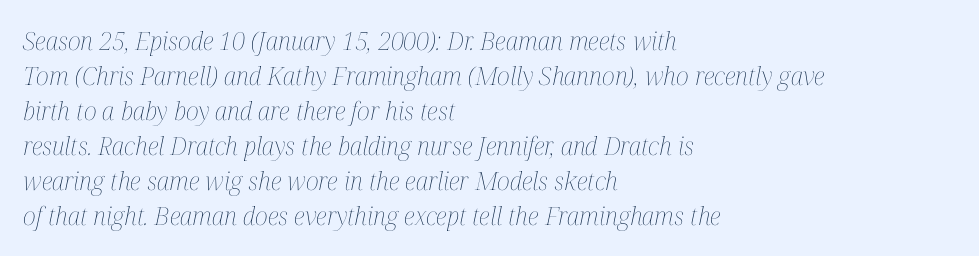
{"italic": "yes", "lean": "right", "slant_degrees": 12, "bold": "no", "underline": "no", "align": "left", "line_spacing": "normal", "line_spacing_ratio": 1.4, "letter_spacing": "normal", "letter_spacing_em": 0.0, "glyph_px": 25}
